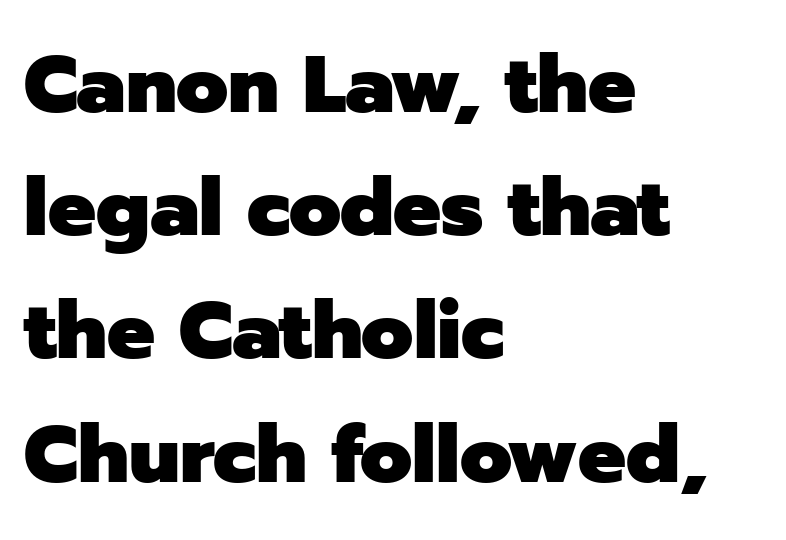
{"serif": "no", "italic": "no", "bold": "yes", "weight": "heavy", "width": "normal", "stroke_contrast": "low", "x_height": "medium", "monospaced": "no", "underline": "no", "align": "left", "line_spacing": "normal", "line_spacing_ratio": 1.54, "letter_spacing": "normal", "letter_spacing_em": 0.0, "glyph_px": 80}
